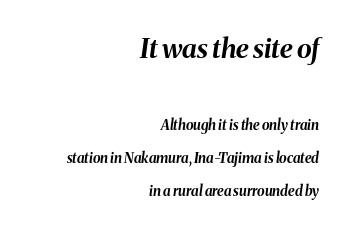
The image shows 27 px bold type, italic (leaning right); set right-aligned, loose line spacing (2.35x), normal letter spacing, not underlined; the first (top) block is 1.93x larger.
